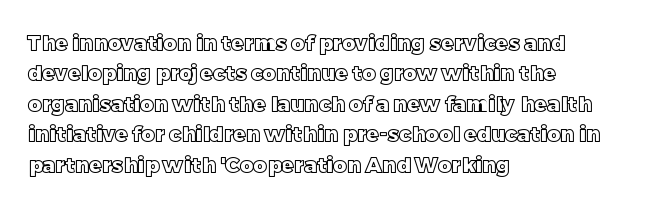
The image shows 21 px text type, upright; set left-aligned, normal line spacing (1.45x), normal letter spacing, not underlined.
